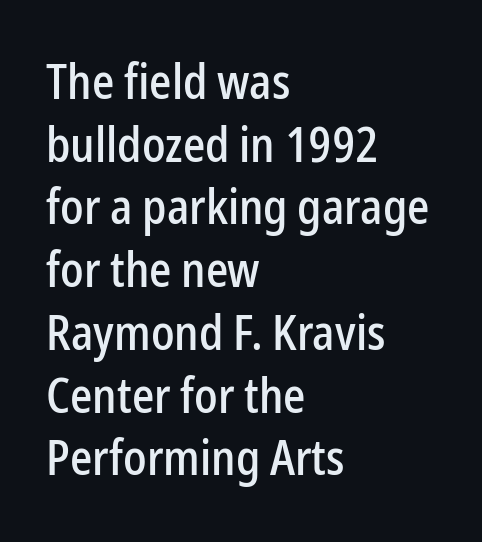
Letters rest on an invisible, unmarked baseline. A typesetter would call this zero additional tracking. Are there feet on the stems? There aren't — it's a sans. Note the varied advance widths — an 'i' is clearly narrower than an 'm'.
